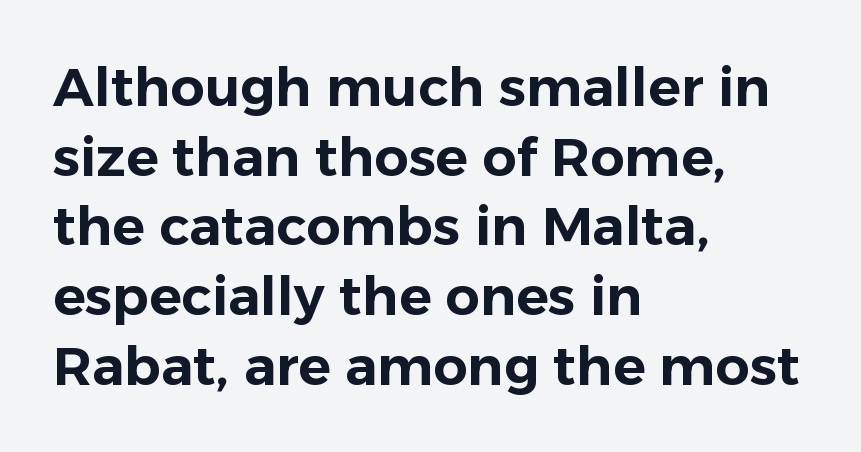
{"serif": "no", "italic": "no", "width": "normal", "stroke_contrast": "low", "x_height": "medium", "monospaced": "no", "underline": "no", "align": "left", "line_spacing": "normal", "line_spacing_ratio": 1.29, "letter_spacing": "normal", "letter_spacing_em": 0.0, "glyph_px": 54}
